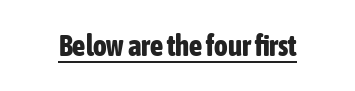
Q: Is the text bold? A: Yes.
Q: Is the text italic (slanted)? A: No, it is upright.
Q: Is the typeface a serif or a sans-serif typeface? A: Sans-serif.
Q: Is the text underlined? A: Yes.
Q: Is the spacing between letters normal or unusually wide? A: Normal.
Q: Width (condensed, normal, or wide)? A: Condensed.
Q: Stroke contrast? A: Low.
Q: x-height? A: Medium.
Q: Monospaced? A: No.
